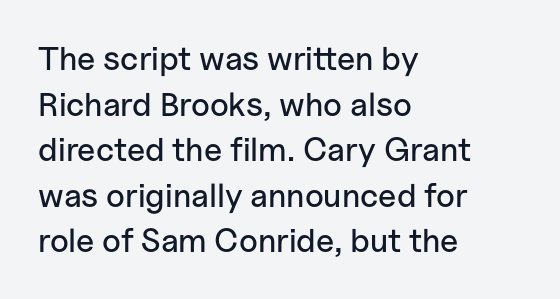
The designer went with a sans here, leaving each stem footless. The setting favours the left margin, as ordinary paragraphs usually do. Regular leading. You could not count columns in this text — the font is proportionally spaced.
